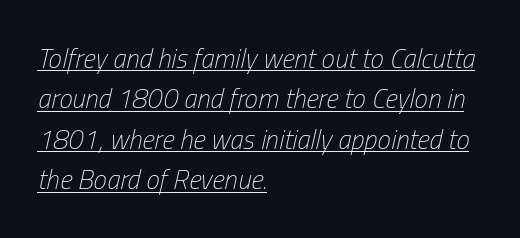
The image shows 27 px text type, italic (leaning right); set left-aligned, normal line spacing (1.5x), normal letter spacing, underlined.
